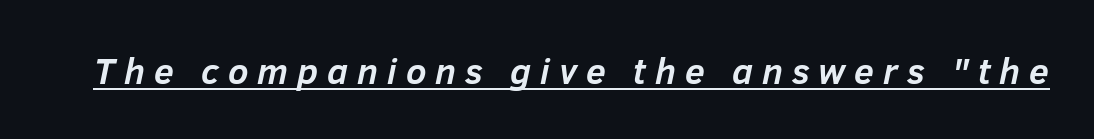
Q: Is the text bold? A: Yes.
Q: Is the text italic (slanted)? A: Yes, it leans right by about 12 degrees.
Q: Is the text underlined? A: Yes.
Q: Is the spacing between letters normal or unusually wide? A: Unusually wide.
Q: Width (condensed, normal, or wide)? A: Normal.
Q: Stroke contrast? A: Low.
Q: x-height? A: Medium.
Q: Monospaced? A: No.
